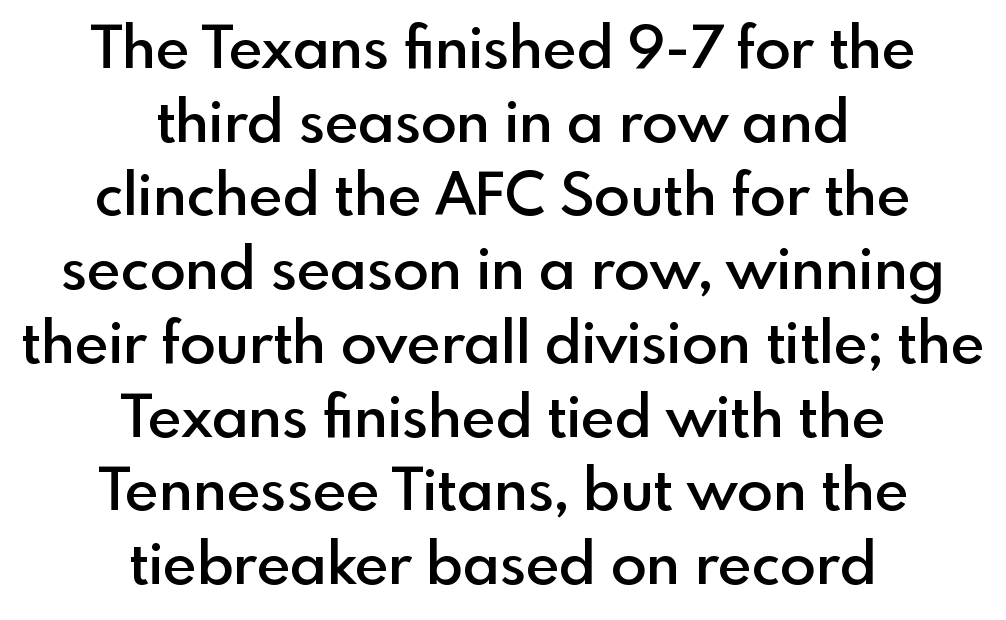
The image shows 59 px semibold sans-serif type, upright; set centered, normal line spacing (1.25x), normal letter spacing, not underlined; a small x-height.
